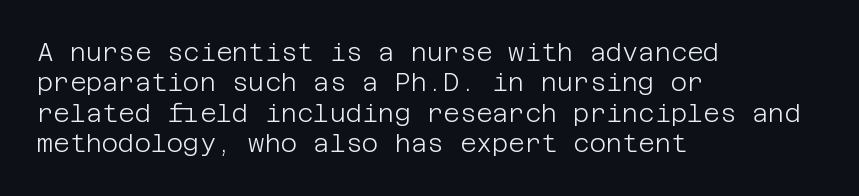
Q: Is the text bold? A: No.
Q: Is the text italic (slanted)? A: No, it is upright.
Q: Is the text underlined? A: No.
Q: How is the paragraph aligned? A: Left-aligned.
Q: Is the spacing between letters normal or unusually wide? A: Normal.
